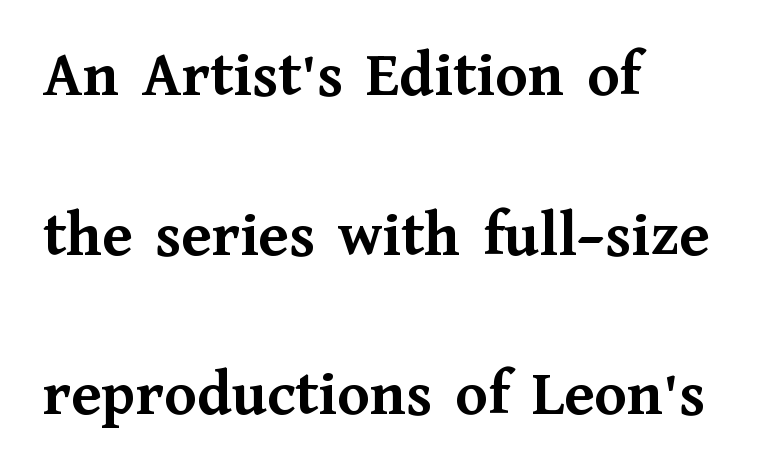
Q: Is the text bold? A: Yes.
Q: Is the text italic (slanted)? A: No, it is upright.
Q: Is the typeface a serif or a sans-serif typeface? A: Serif.
Q: Is the text underlined? A: No.
Q: How is the paragraph aligned? A: Left-aligned.
Q: Is the spacing between letters normal or unusually wide? A: Normal.
Q: Is the spacing between lines tight, normal or loose? A: Loose.
Q: Width (condensed, normal, or wide)? A: Normal.
Q: Stroke contrast? A: Medium.
Q: x-height? A: Medium.
Q: Monospaced? A: No.
